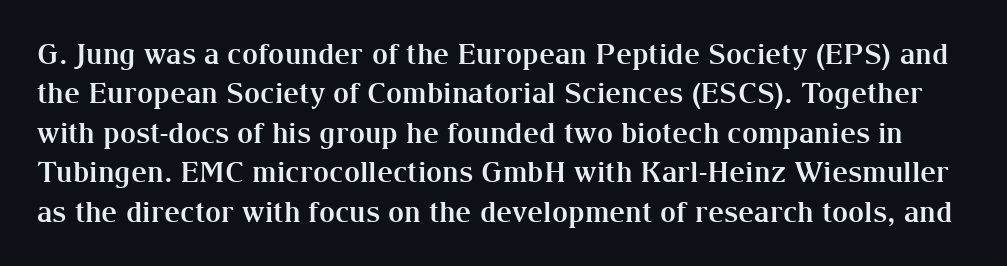
Q: Is the text bold? A: Yes.
Q: Is the text italic (slanted)? A: No, it is upright.
Q: Is the typeface a serif or a sans-serif typeface? A: Serif.
Q: Is the text underlined? A: No.
Q: Is the spacing between letters normal or unusually wide? A: Normal.
Q: Is the spacing between lines tight, normal or loose? A: Normal.
Q: Width (condensed, normal, or wide)? A: Normal.
Q: Stroke contrast? A: Medium.
Q: x-height? A: Medium.
Q: Monospaced? A: No.
